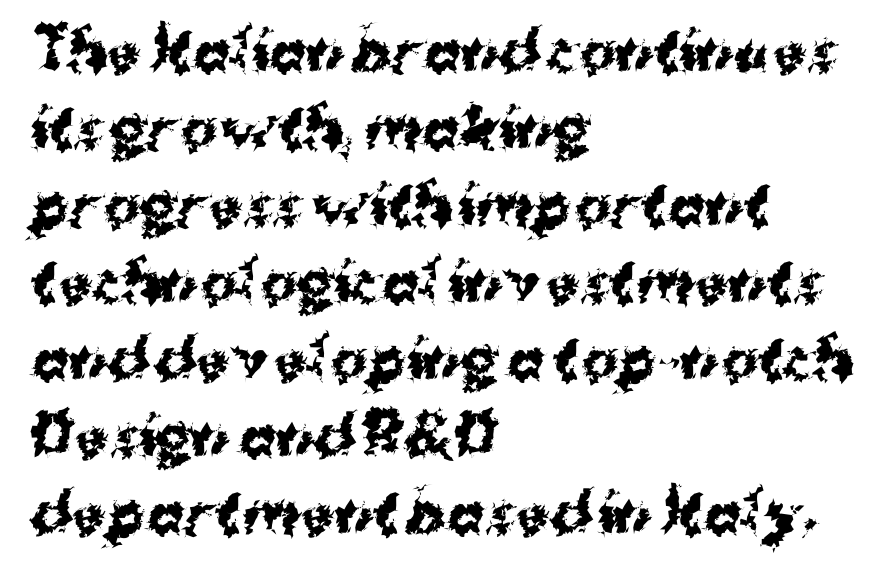
Serifs: no, the terminals of the letterforms are clean. Look at the stroke-to-counter ratio: heavy, a bold. The lines are quadded left. Anything drawn beneath the words? Only blank space. Successive baselines arrive at the customary interval. Character widths vary here, with narrow letters taking less room than wide ones.
